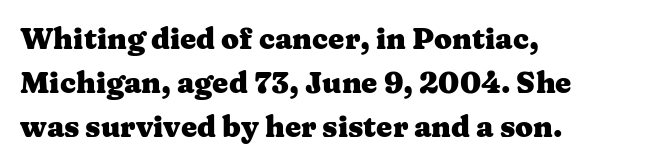
The strip under each line holds only bare page. How are the letters spaced? Ordinarily, with no added tracking. Does the leading feel generous? No, just average. The rendering anchors every line to the left-hand side. Each letter's strokes conclude with small projecting serifs.
